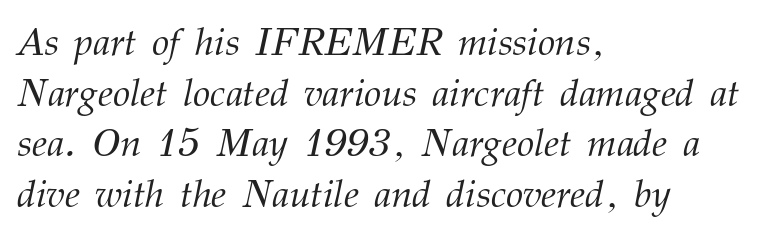
{"serif": "yes", "italic": "yes", "lean": "right", "slant_degrees": 12, "bold": "no", "weight": "light", "width": "normal", "stroke_contrast": "medium", "x_height": "medium", "monospaced": "no", "underline": "no", "align": "left", "line_spacing": "normal", "line_spacing_ratio": 1.3, "letter_spacing": "normal", "letter_spacing_em": 0.0, "glyph_px": 39}
